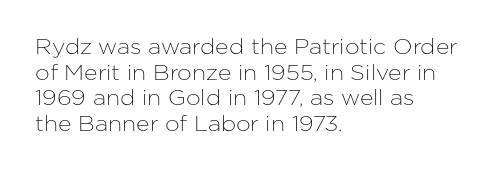
The image shows 21 px text type, upright; set left-aligned, line spacing 1.22x, normal letter spacing, not underlined.
